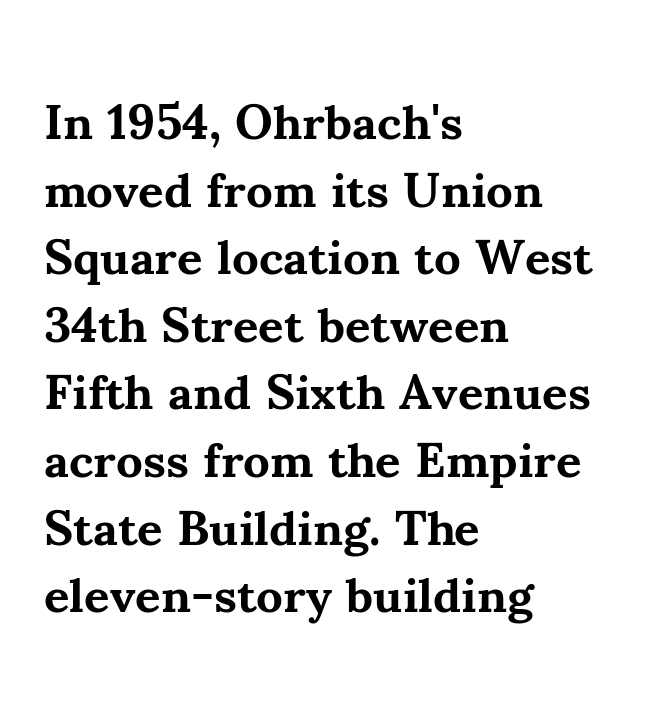
The image shows 49 px bold serif type, upright; set left-aligned, normal line spacing (1.38x), normal letter spacing, not underlined; medium stroke contrast and a small x-height.
